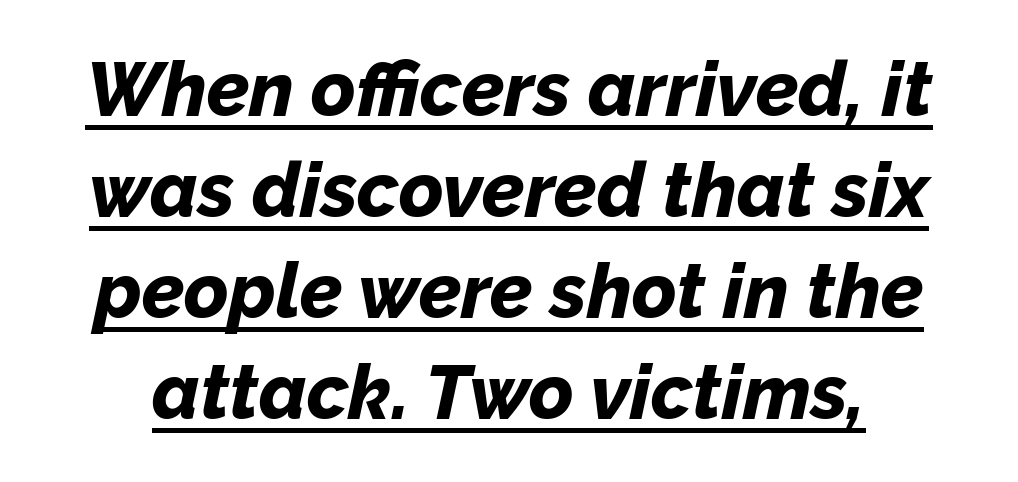
{"italic": "yes", "lean": "right", "slant_degrees": 12, "bold": "yes", "weight": "bold", "width": "normal", "stroke_contrast": "low", "x_height": "medium", "monospaced": "no", "underline": "yes", "line_spacing": "normal", "line_spacing_ratio": 1.33, "letter_spacing": "normal", "letter_spacing_em": 0.0, "glyph_px": 76}
